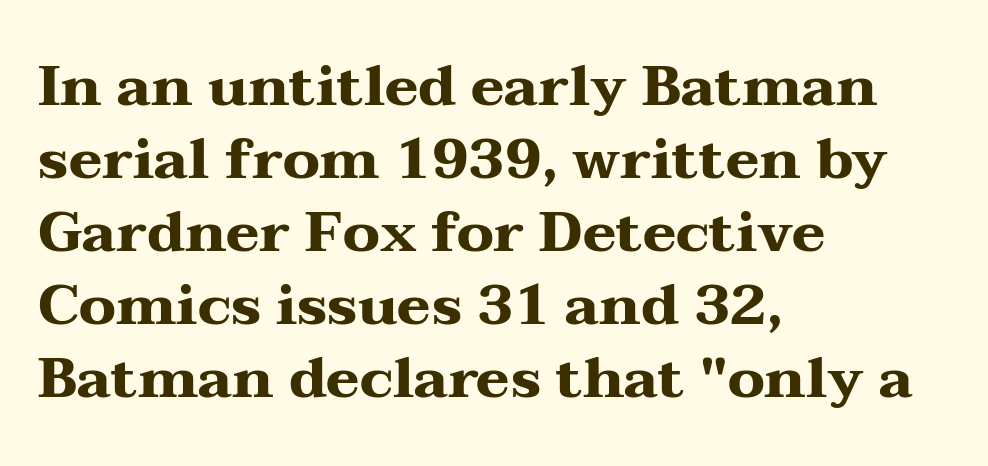
Q: Is the text bold? A: Yes.
Q: Is the text italic (slanted)? A: No, it is upright.
Q: Is the typeface a serif or a sans-serif typeface? A: Serif.
Q: Is the text underlined? A: No.
Q: How is the paragraph aligned? A: Left-aligned.
Q: Is the spacing between letters normal or unusually wide? A: Normal.
Q: Is the spacing between lines tight, normal or loose? A: Normal.
Q: Width (condensed, normal, or wide)? A: Wide.
Q: Stroke contrast? A: Medium.
Q: x-height? A: Medium.
Q: Monospaced? A: No.
